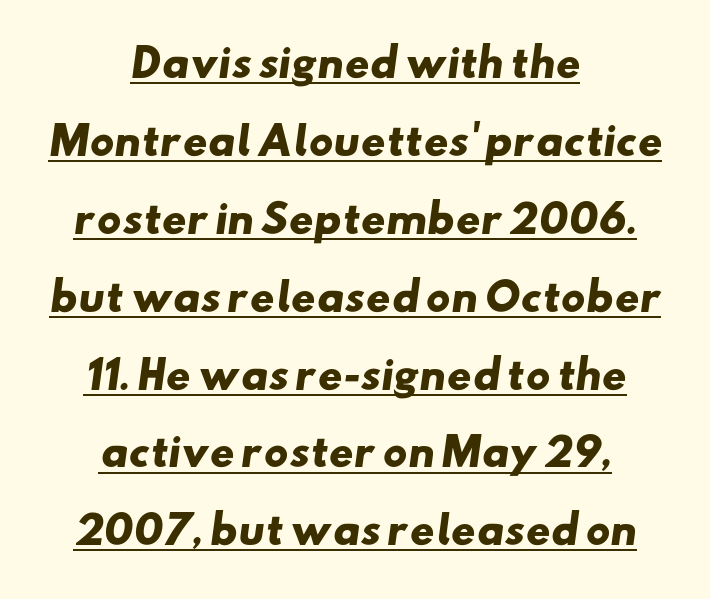
The letters sit at their default tracking, neither squeezed nor spread. A student would call this center alignment; a typographer would say set centered. Note: no serifs on the glyphs. In terms of leading, this rendering errs on the spacious side. The letters advance in unequal steps, a hallmark of proportional type.
